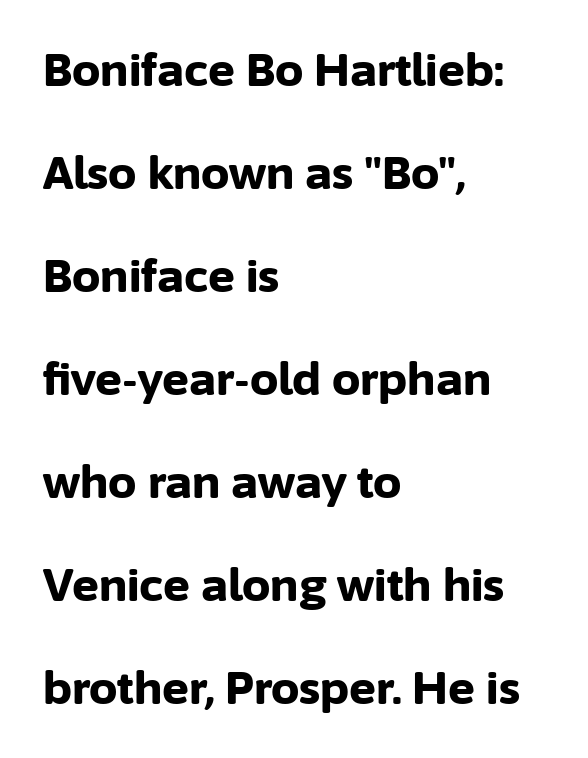
The passage shown is typeset with a sans-serif family. Designer's note — italics off, roman on. Where is the straight margin? On the left. Type without underlining. Spacing between characters is what you'd get straight out of the box.
